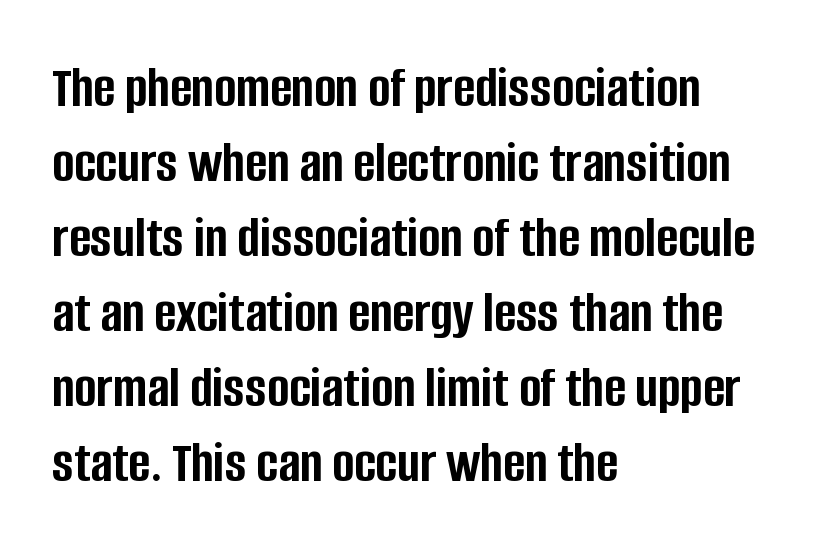
The image shows 59 px semibold, condensed sans-serif type, upright; set left-aligned, normal line spacing (1.27x), normal letter spacing, not underlined; low stroke contrast and a large x-height.
